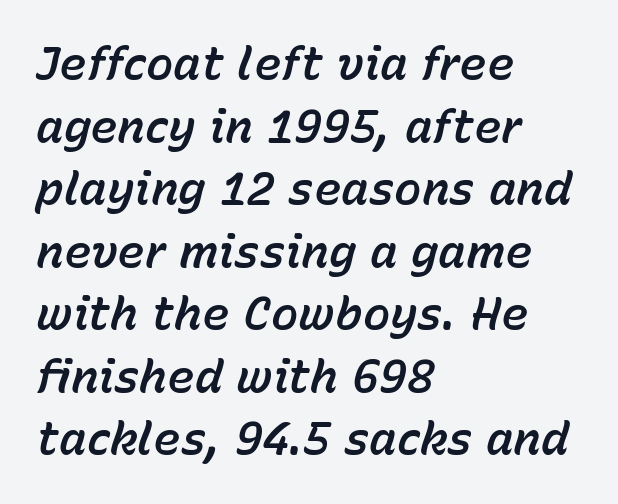
When letters slant like this, we call the style italic. Between one letter and the next there's only the usual sliver of space. These lines sit exactly where default settings would place them. You could not count columns in this text — the font is proportionally spaced. Underlining? Definitely not there.
